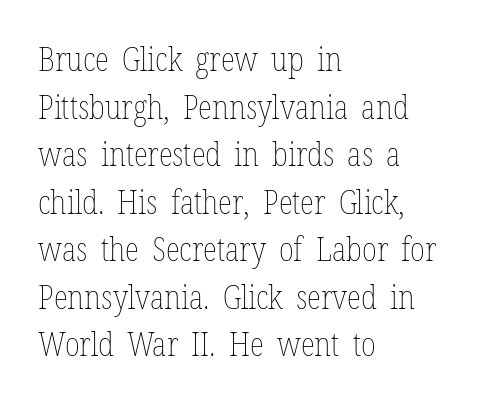
Q: Is the text bold? A: No.
Q: Is the text italic (slanted)? A: No, it is upright.
Q: Is the text underlined? A: No.
Q: How is the paragraph aligned? A: Left-aligned.
Q: Is the spacing between letters normal or unusually wide? A: Normal.
Q: Is the spacing between lines tight, normal or loose? A: Normal.
Q: Width (condensed, normal, or wide)? A: Condensed.
Q: Stroke contrast? A: Low.
Q: x-height? A: Medium.
Q: Monospaced? A: No.
